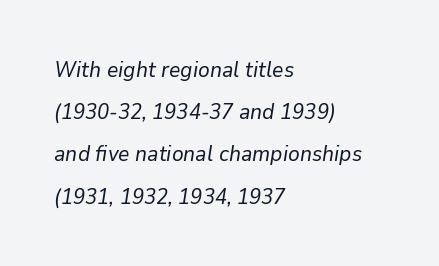
{"italic": "yes", "lean": "right", "slant_degrees": 9, "bold": "no", "underline": "no", "align": "left", "line_spacing": "loose", "line_spacing_ratio": 1.92, "letter_spacing": "normal", "letter_spacing_em": 0.0, "glyph_px": 22}
